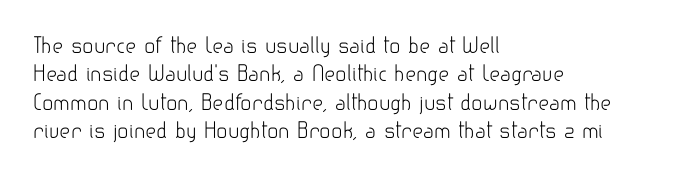
Evenly set lines give the paragraph a standard silhouette. Students, note that the glyphs here touch the page at normal intervals. In terms of posture, this sample is upright. Typeset ragged right — the left edge is the straight one.
